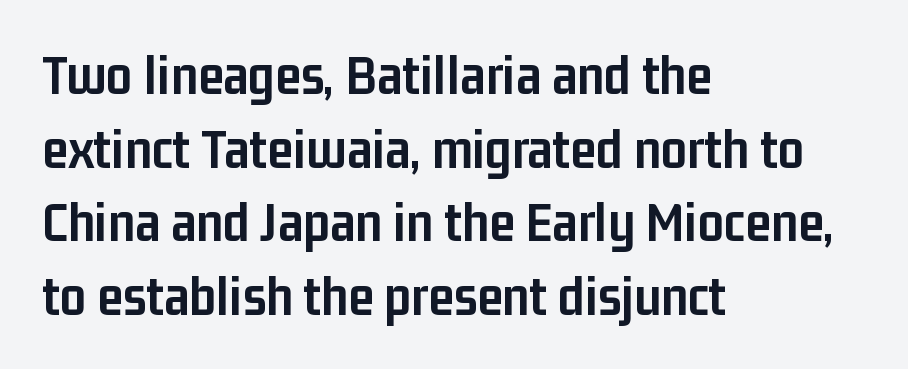
{"serif": "no", "italic": "no", "bold": "yes", "weight": "semibold", "width": "condensed", "stroke_contrast": "low", "x_height": "medium", "monospaced": "no", "underline": "no", "align": "left", "line_spacing": "normal", "line_spacing_ratio": 1.27, "letter_spacing": "normal", "letter_spacing_em": 0.0, "glyph_px": 58}
